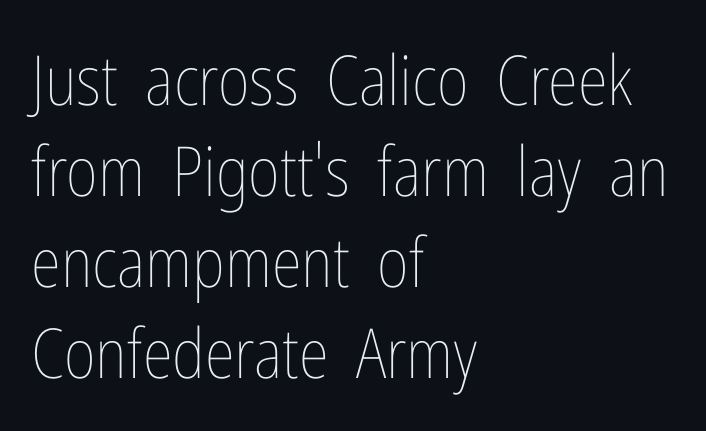
This is the regular roman posture of the typeface. The passage shown is not underscored anywhere. Which margin do the lines hug? The left one — the right edge is uneven. Successive baselines arrive at the customary interval.
